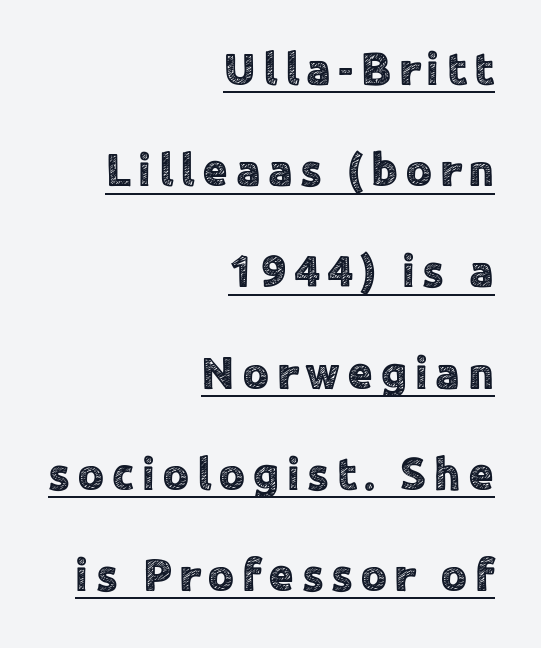
{"serif": "no", "italic": "no", "width": "normal", "x_height": "medium", "monospaced": "no", "underline": "yes", "align": "right", "line_spacing": "loose", "line_spacing_ratio": 2.2, "glyph_px": 46}
